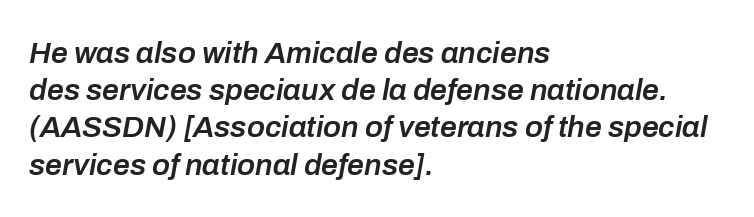
Q: Is the text bold? A: Semi-bold.
Q: Is the text italic (slanted)? A: Yes, it leans right by about 10 degrees.
Q: Is the text underlined? A: No.
Q: How is the paragraph aligned? A: Left-aligned.
Q: Is the spacing between letters normal or unusually wide? A: Normal.
Q: Width (condensed, normal, or wide)? A: Normal.
Q: Stroke contrast? A: Low.
Q: x-height? A: Medium.
Q: Monospaced? A: No.
